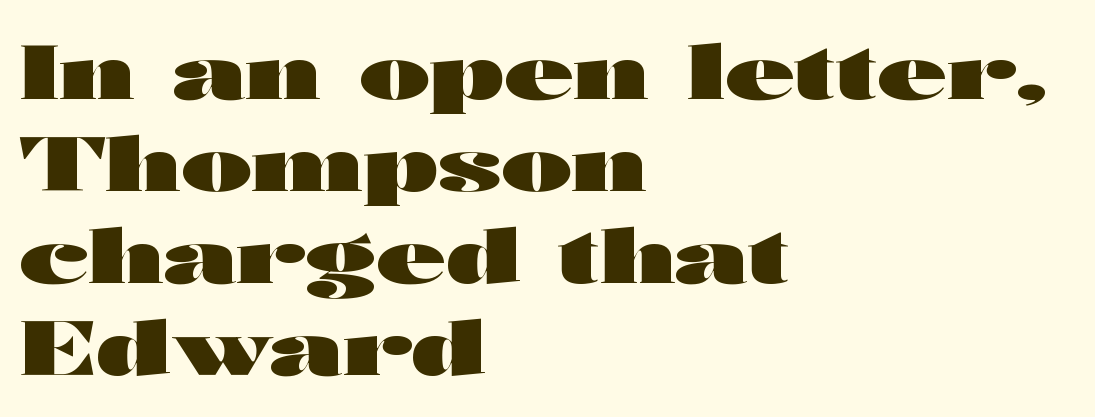
Q: Is the text bold? A: Yes.
Q: Is the text italic (slanted)? A: No, it is upright.
Q: Is the typeface a serif or a sans-serif typeface? A: Serif.
Q: Is the text underlined? A: No.
Q: How is the paragraph aligned? A: Left-aligned.
Q: Is the spacing between letters normal or unusually wide? A: Normal.
Q: Width (condensed, normal, or wide)? A: Wide.
Q: Stroke contrast? A: High.
Q: x-height? A: Medium.
Q: Monospaced? A: No.
